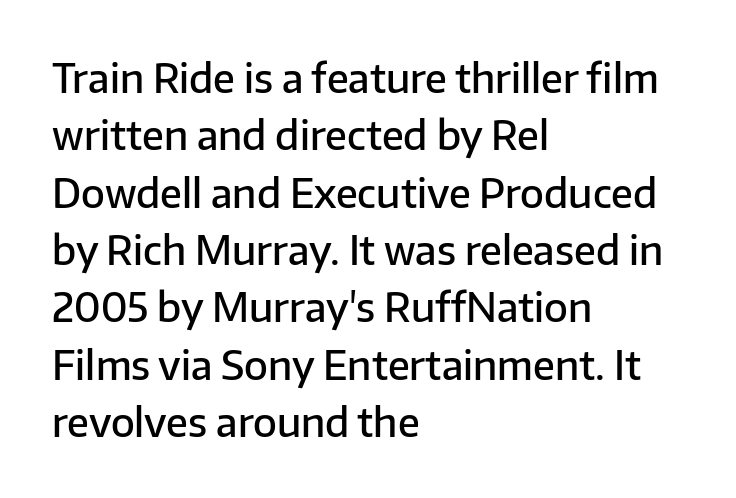
The font is running at a semibold setting, under full bold. The typesetter chose a ragged-right arrangement here. Bare-footed words on every line. The axis of the letterforms is exactly vertical.
